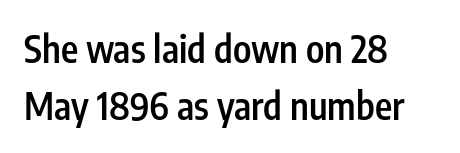
The image shows 37 px semibold, condensed sans-serif type, upright; set left-aligned, normal line spacing (1.54x), normal letter spacing, not underlined; low stroke contrast and a medium x-height.
